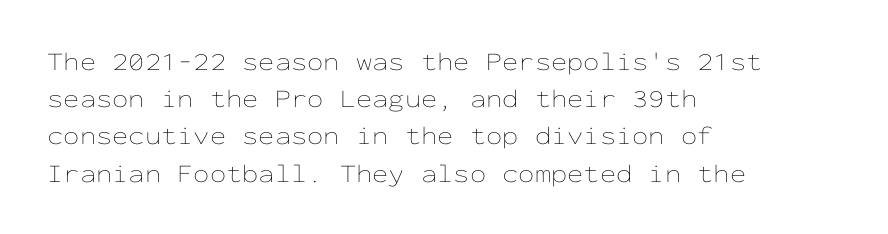
{"italic": "no", "bold": "no", "underline": "no", "align": "left", "line_spacing": "normal", "line_spacing_ratio": 1.43, "letter_spacing": "normal", "letter_spacing_em": 0.0, "glyph_px": 26}
